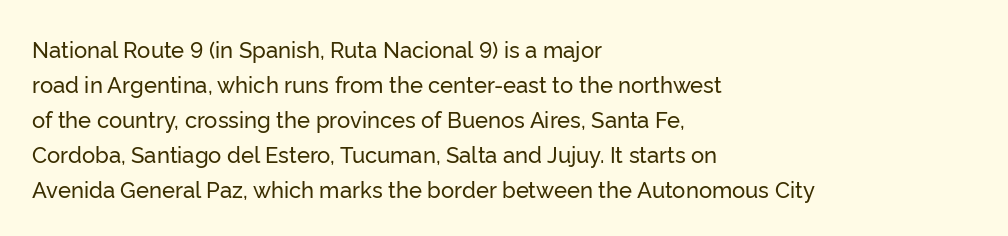
The image shows 22 px text type, upright; set left-aligned, normal line spacing (1.59x), normal letter spacing, not underlined.
